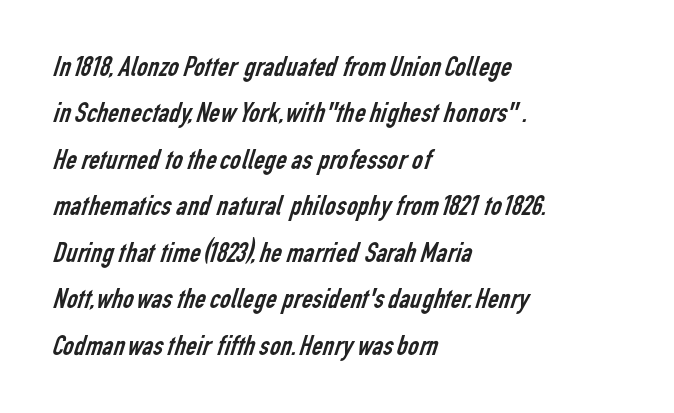
A sans-serif font was chosen for this passage. The glyphs are unaccompanied by any horizontal stroke below them. This block has exactly the height ordinary leading produces. The passage shown is typed in a proportional face where columns would drift. The passage is arranged the way most books set body copy — flush left.
